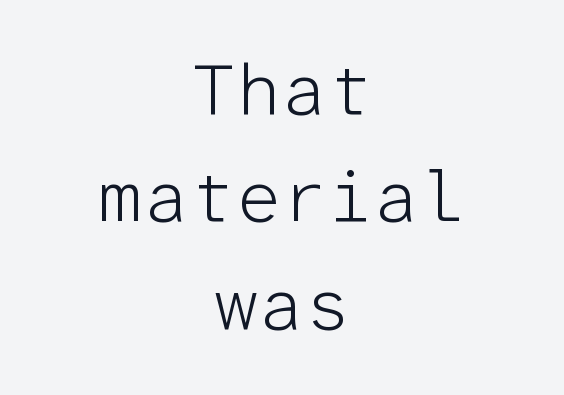
The characters display no serif detailing; their extremities are plain. Does the leading feel generous? No, just average. Quick note: not italic, upright. The weight tops out at a normal text grade.
